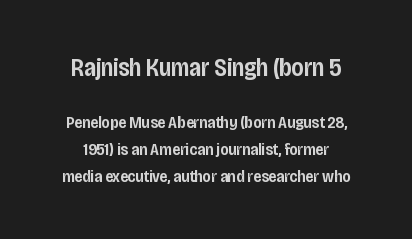
{"italic": "no", "bold": "semi", "underline": "no", "line_spacing": "normal", "line_spacing_ratio": 1.59, "letter_spacing": "normal", "letter_spacing_em": 0.0, "larger_block": "first", "size_ratio": 1.47, "glyph_px": 25}
